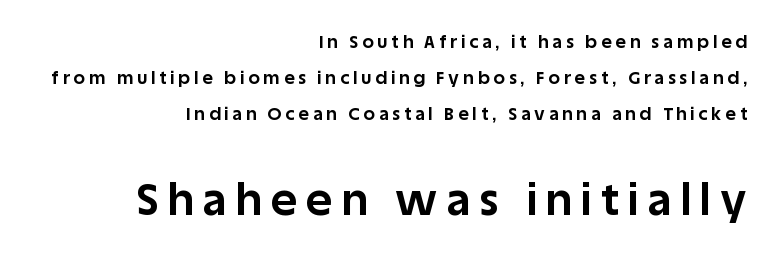
The image shows 44 px bold sans-serif type, upright; set right-aligned, loose line spacing (1.99x), unusually wide letter spacing (+0.22 em), not underlined; the second (bottom) block is 2.44x larger; low stroke contrast and a large x-height.
